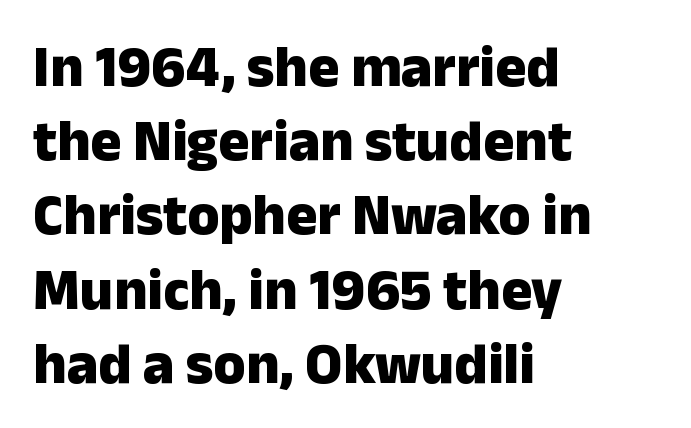
Q: Is the text bold? A: Yes.
Q: Is the text italic (slanted)? A: No, it is upright.
Q: Is the typeface a serif or a sans-serif typeface? A: Sans-serif.
Q: Is the text underlined? A: No.
Q: How is the paragraph aligned? A: Left-aligned.
Q: Is the spacing between letters normal or unusually wide? A: Normal.
Q: Is the spacing between lines tight, normal or loose? A: Normal.
Q: Width (condensed, normal, or wide)? A: Normal.
Q: Stroke contrast? A: Low.
Q: x-height? A: Medium.
Q: Monospaced? A: No.
